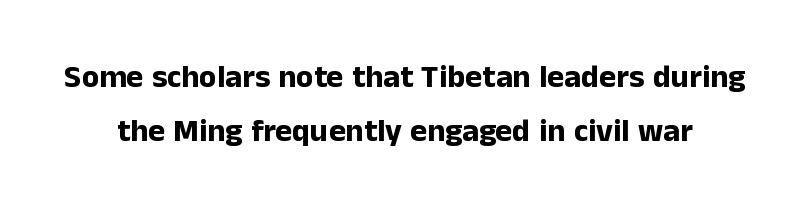
{"serif": "no", "italic": "no", "bold": "yes", "weight": "bold", "width": "normal", "stroke_contrast": "low", "x_height": "medium", "monospaced": "no", "underline": "no", "line_spacing": "normal", "line_spacing_ratio": 1.7, "letter_spacing": "normal", "letter_spacing_em": 0.0, "glyph_px": 32}
